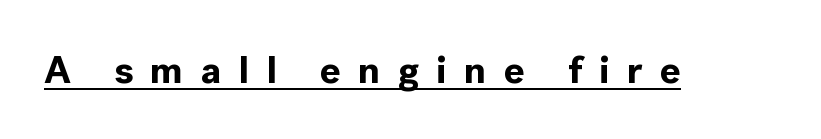
The image shows 39 px bold sans-serif type, upright; set unusually wide letter spacing (+0.44 em), underlined; a medium x-height.
